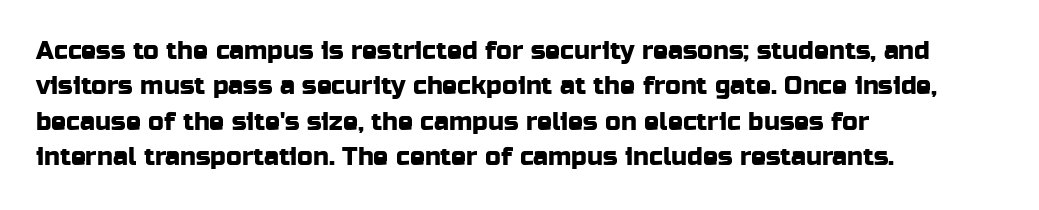
{"italic": "no", "underline": "no", "align": "left", "line_spacing": "normal", "line_spacing_ratio": 1.42, "letter_spacing": "normal", "letter_spacing_em": 0.0, "glyph_px": 25}
